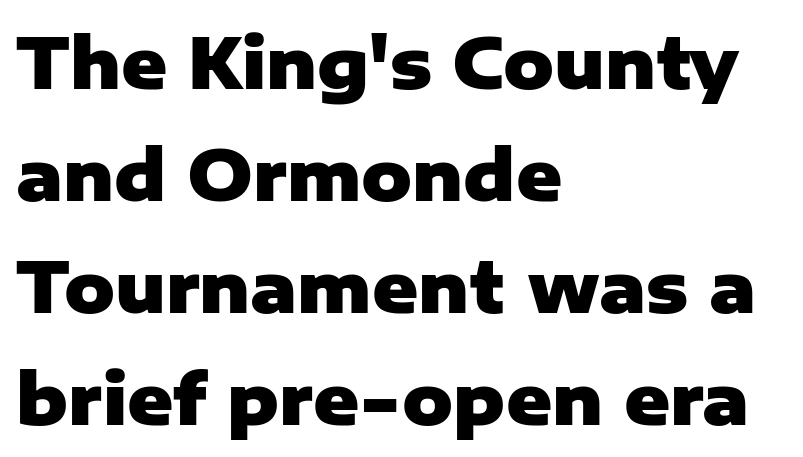
The gap between lines stays unmarked. Heavy-handed strokes throughout: this text is bold. The compositor pushed each line to the left boundary. The axis of the letterforms is exactly vertical. The letters advance in unequal steps, a hallmark of proportional type.
